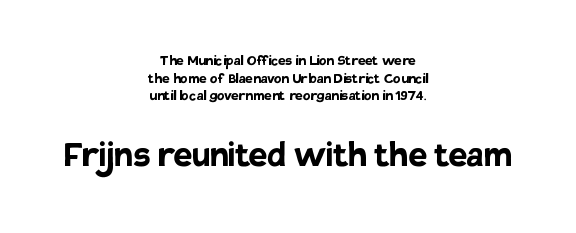
Check where the strokes stop: nothing finishes them off — pure sans. Baseline-to-baseline distance is barely more than the letter height. Any mark beneath the type? The region is blank. Looks like regular typesetting: each glyph gets only the width it needs. Students, this is bold: see how much ink each stroke carries.
